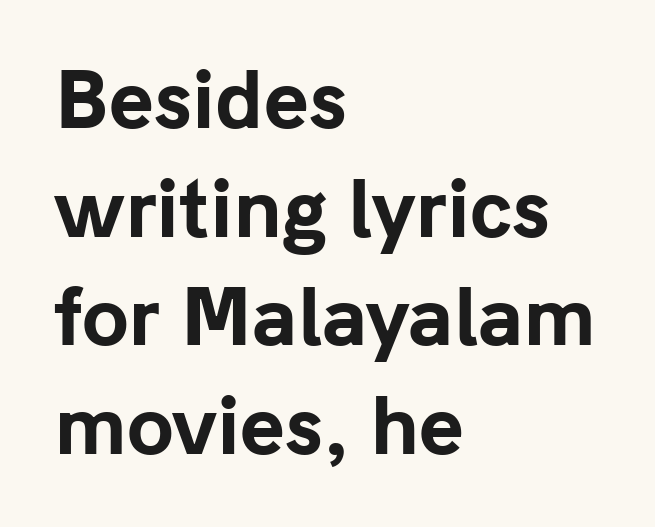
The image shows 76 px bold sans-serif type, upright; set left-aligned, normal line spacing (1.43x), normal letter spacing, not underlined; low stroke contrast and a medium x-height.
